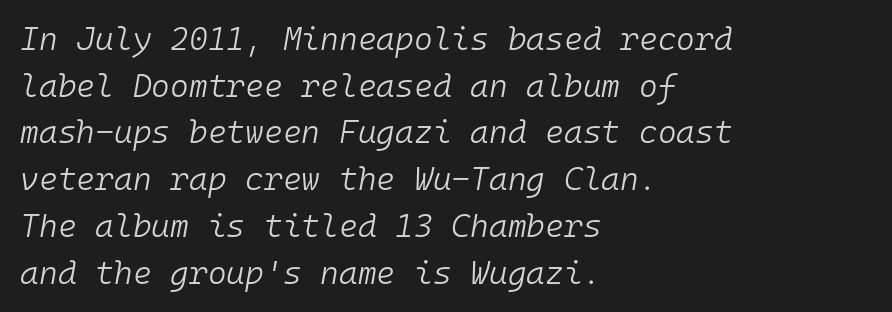
No word sits above an underline. Observe the ordinary spacing: letters are neighbours, not strangers. The typeface has the unassuming heft of standard copy or less. The space between consecutive lines is moderate.
